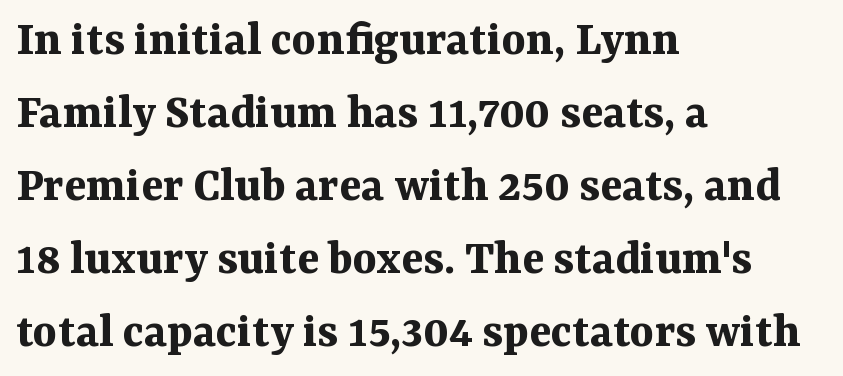
The image shows 51 px bold serif type, upright; set left-aligned, normal line spacing (1.43x), normal letter spacing, not underlined; medium stroke contrast and a medium x-height.
